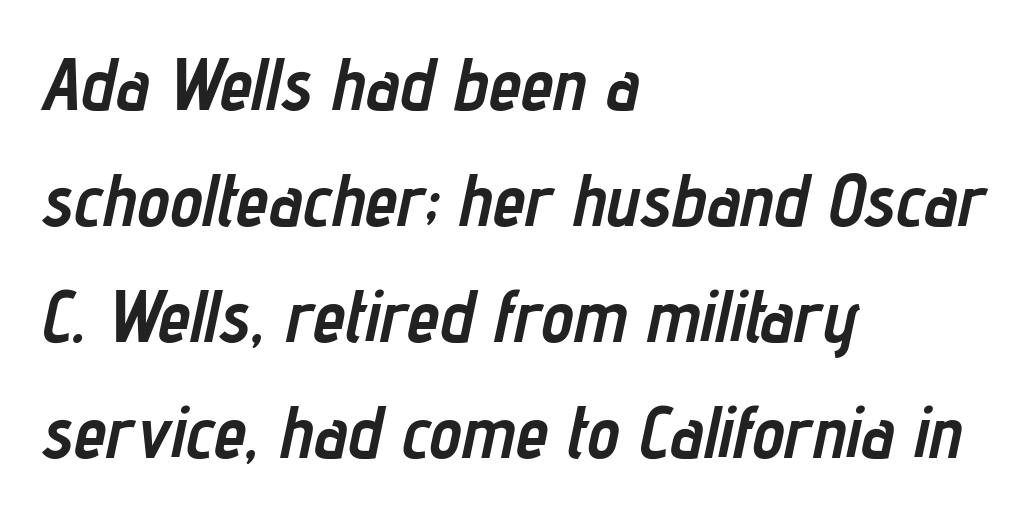
The image shows 73 px semibold, condensed type, italic (leaning right); set left-aligned, normal line spacing (1.59x), normal letter spacing, not underlined; low stroke contrast and a medium x-height.
